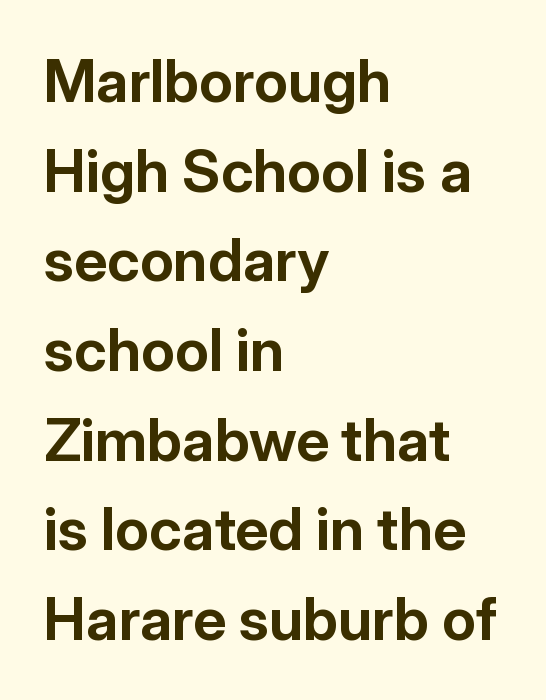
The image shows 59 px bold sans-serif type, upright; set left-aligned, normal line spacing (1.52x), normal letter spacing, not underlined; low stroke contrast and a medium x-height.
